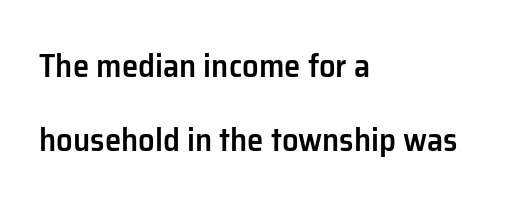
{"serif": "no", "italic": "no", "bold": "semi", "weight": "semibold", "width": "normal", "stroke_contrast": "low", "x_height": "medium", "monospaced": "no", "underline": "no", "align": "left", "line_spacing": "loose", "line_spacing_ratio": 2.25, "letter_spacing": "normal", "letter_spacing_em": 0.0, "glyph_px": 33}
